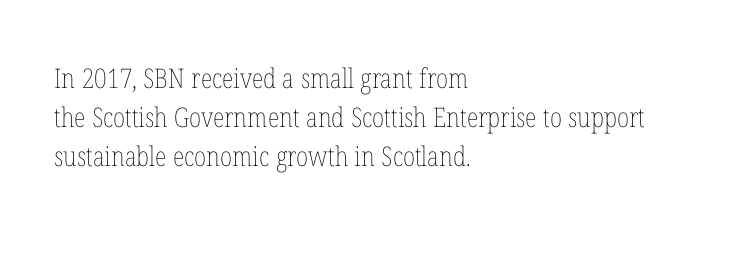
{"italic": "no", "bold": "no", "underline": "no", "align": "left", "line_spacing": "normal", "line_spacing_ratio": 1.45, "letter_spacing": "normal", "letter_spacing_em": 0.0, "glyph_px": 27}
